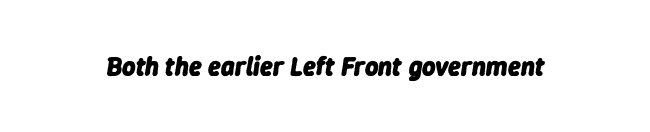
Emphasis-style slanted type is in use. The letterforms sit shoulder to shoulder at normal distance. The typesetting leans heavy: a genuine bold. Words float on clear page, feet unadorned.
